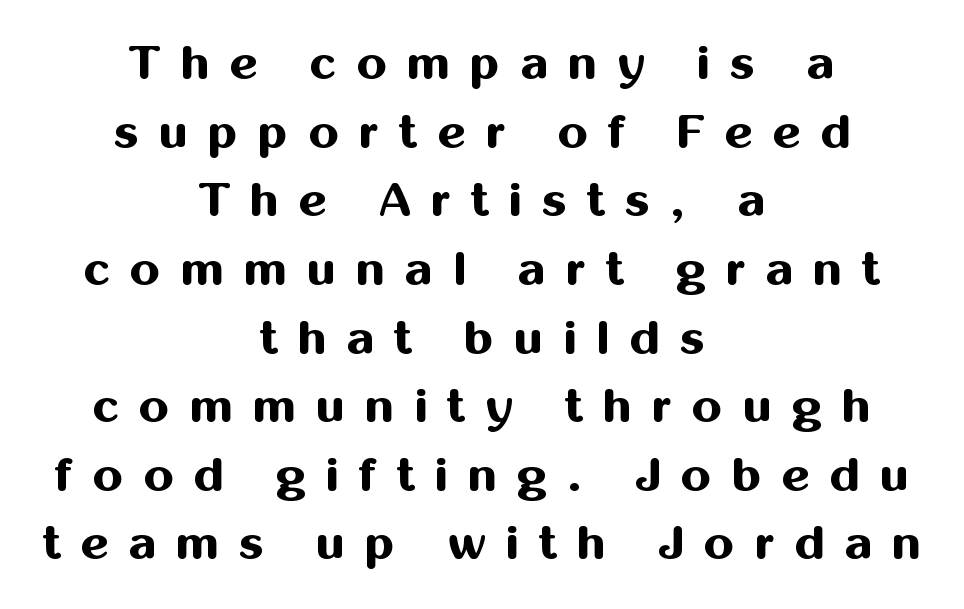
Whoever set this chose a conventional vertical rhythm. Decoration check: the copy has no underline. Examine the stroke ends and you'll find no serifs. The passage shown is typed in a proportional face where columns would drift.
